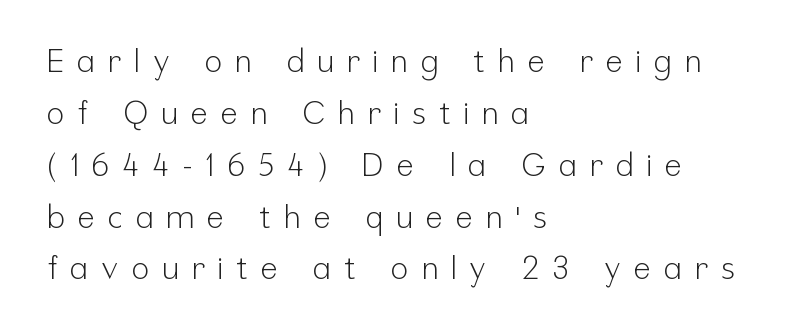
Q: Is the text bold? A: No.
Q: Is the text italic (slanted)? A: No, it is upright.
Q: Is the typeface a serif or a sans-serif typeface? A: Sans-serif.
Q: Is the text underlined? A: No.
Q: How is the paragraph aligned? A: Left-aligned.
Q: Is the spacing between letters normal or unusually wide? A: Unusually wide.
Q: Is the spacing between lines tight, normal or loose? A: Normal.
Q: Width (condensed, normal, or wide)? A: Condensed.
Q: Stroke contrast? A: Low.
Q: x-height? A: Medium.
Q: Monospaced? A: No.
